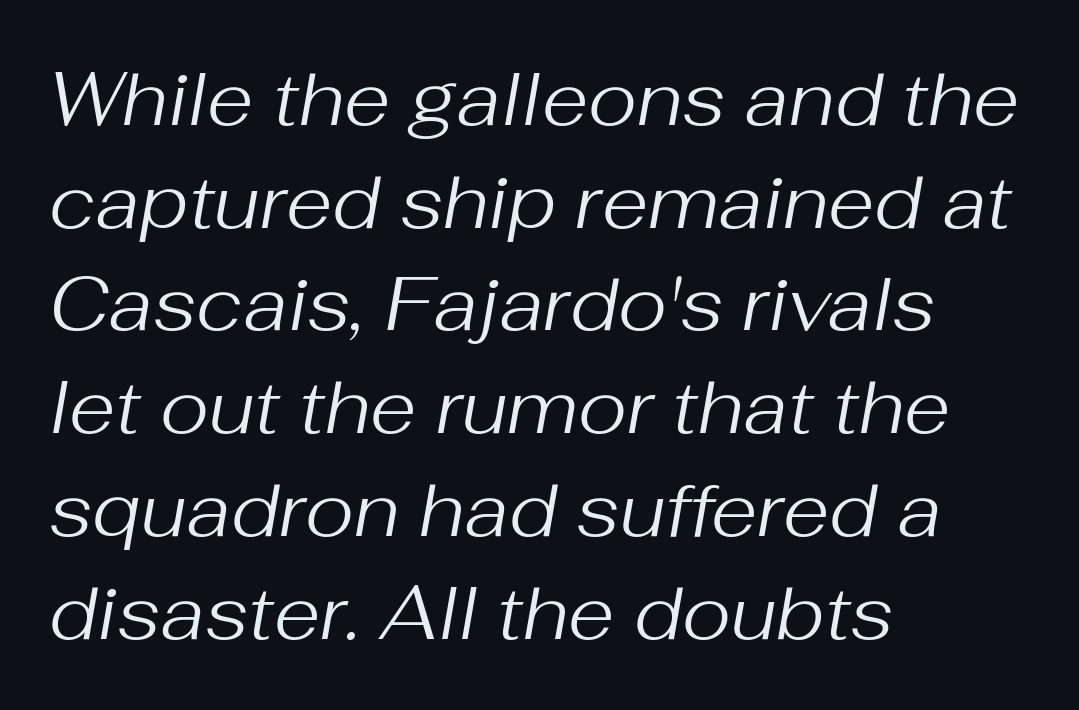
The image shows 75 px regular-weight type, italic (leaning right); set left-aligned, normal line spacing (1.37x), normal letter spacing, not underlined; medium stroke contrast and a medium x-height.
